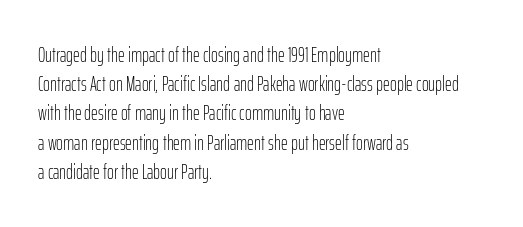
The image shows 21 px text type, upright; set left-aligned, normal line spacing (1.39x), normal letter spacing, not underlined.
